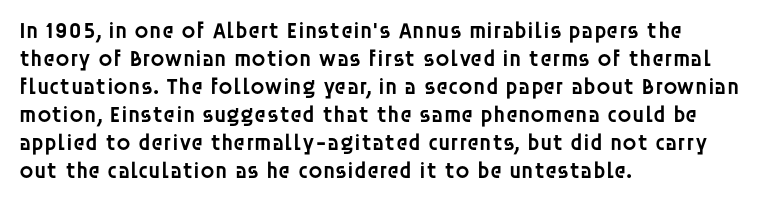
The image shows 23 px text type, upright; set left-aligned, line spacing 1.22x, normal letter spacing, not underlined.
